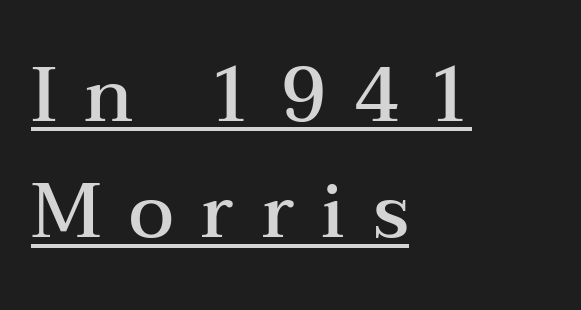
{"serif": "yes", "italic": "no", "bold": "semi", "weight": "semibold", "width": "wide", "stroke_contrast": "medium", "x_height": "medium", "monospaced": "no", "underline": "yes", "align": "left", "line_spacing": "normal", "line_spacing_ratio": 1.53, "letter_spacing": "wide", "letter_spacing_em": 0.36, "glyph_px": 76}
